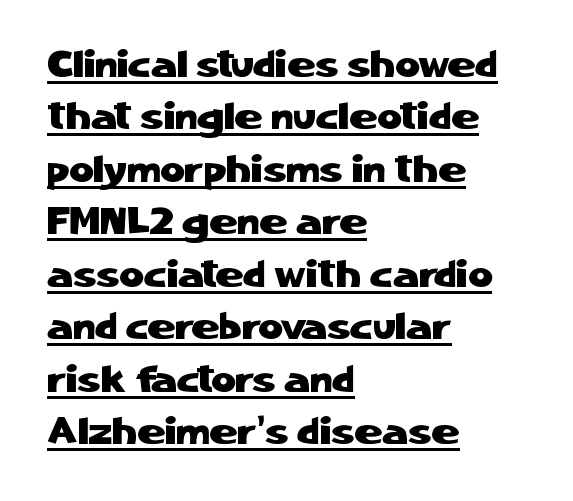
The image shows 38 px sans-serif type, upright; set left-aligned, normal line spacing (1.38x), normal letter spacing, underlined; low stroke contrast and a medium x-height.
